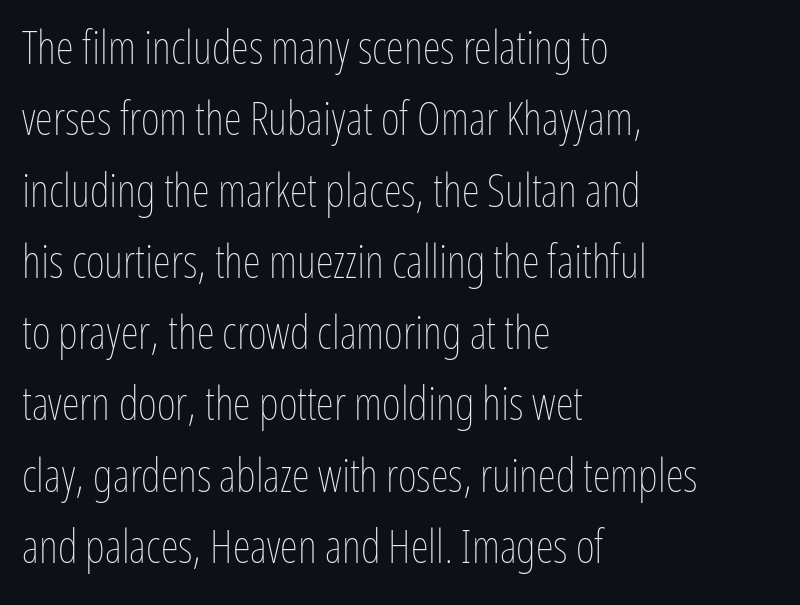
When letters stand straight like this, we call the style roman or upright. Reading down the column, the eye jumps a familiar distance to each next line. Honestly, the letter spacing is just normal — you wouldn't notice it. The letters look calm and open, with moderate or lighter stems. Alignment: flush left.
